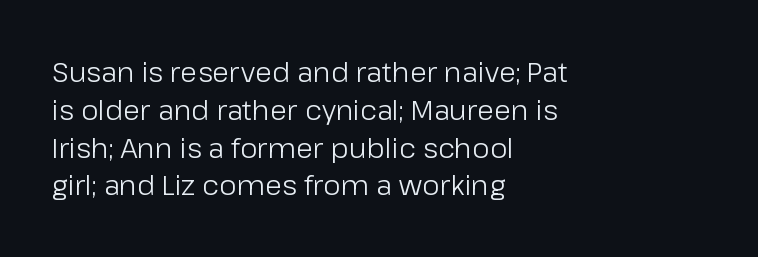
Q: Is the text bold? A: No.
Q: Is the text italic (slanted)? A: No, it is upright.
Q: Is the typeface a serif or a sans-serif typeface? A: Sans-serif.
Q: Is the text underlined? A: No.
Q: How is the paragraph aligned? A: Left-aligned.
Q: Is the spacing between letters normal or unusually wide? A: Normal.
Q: Is the spacing between lines tight, normal or loose? A: Normal.
Q: Width (condensed, normal, or wide)? A: Normal.
Q: Stroke contrast? A: Low.
Q: x-height? A: Medium.
Q: Monospaced? A: No.
